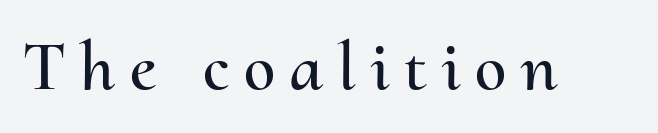
{"italic": "no", "width": "normal", "stroke_contrast": "medium", "x_height": "small", "monospaced": "no", "underline": "no", "letter_spacing": "wide", "letter_spacing_em": 0.21, "glyph_px": 71}
